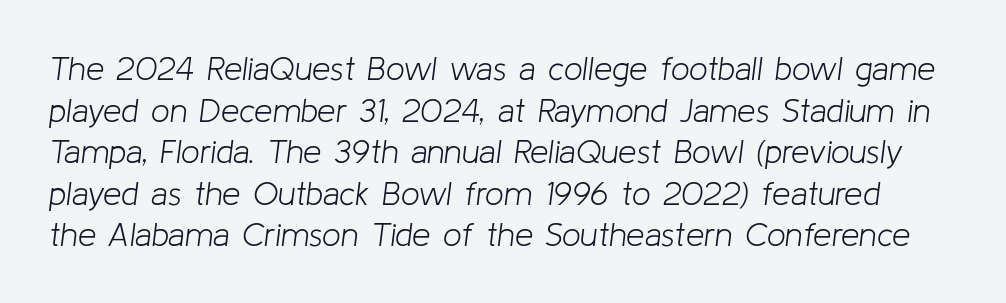
Nothing unusual about the tracking: characters are spaced as the font intends. This is not heavy type; no bold has been used. The rendering uses natural spacing where letterforms have individual widths. Slanted lettering throughout. Check under the words: just untouched page. The passage shown stacks its lines at a standard gap.
